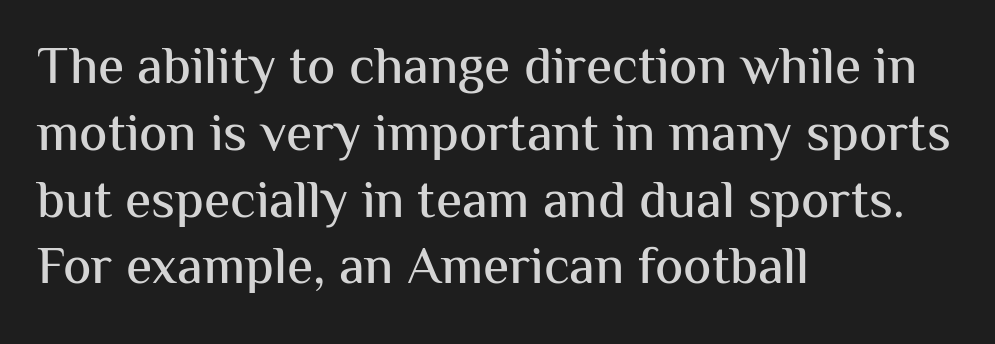
{"serif": "no", "italic": "no", "width": "normal", "stroke_contrast": "medium", "x_height": "medium", "monospaced": "no", "underline": "no", "align": "left", "line_spacing": "normal", "line_spacing_ratio": 1.26, "letter_spacing": "normal", "letter_spacing_em": 0.0, "glyph_px": 53}
